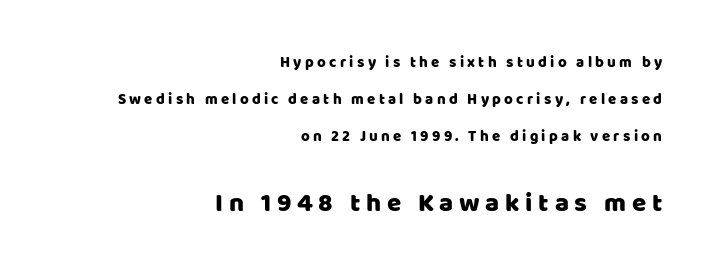
The image shows 26 px text type, upright; set right-aligned, loose line spacing (2.47x), unusually wide letter spacing (+0.22 em), not underlined; the second (bottom) block is 1.73x larger.
